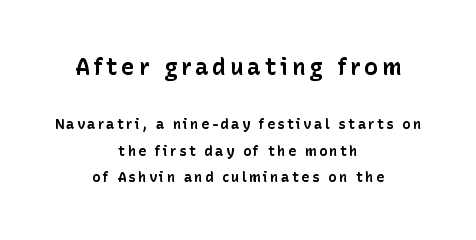
{"italic": "no", "bold": "yes", "underline": "no", "align": "center", "line_spacing": "loose", "line_spacing_ratio": 1.9, "larger_block": "first", "size_ratio": 1.64, "glyph_px": 23}
